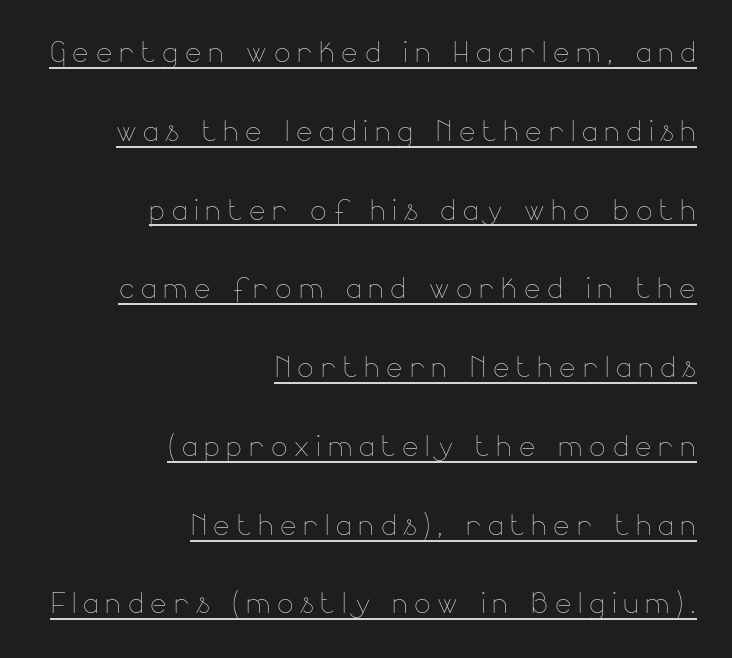
The image shows 39 px thin type, upright; set right-aligned, loose line spacing (2.02x), underlined; low stroke contrast and a small x-height.
